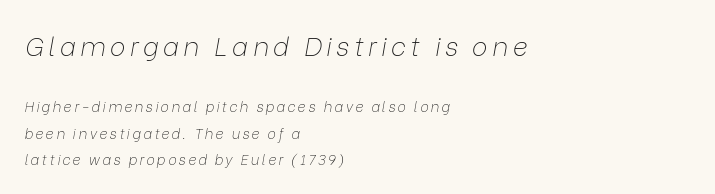
{"italic": "yes", "lean": "right", "slant_degrees": 9, "bold": "no", "underline": "no", "align": "left", "line_spacing": "loose", "line_spacing_ratio": 1.92, "larger_block": "first", "size_ratio": 1.86, "glyph_px": 26}
